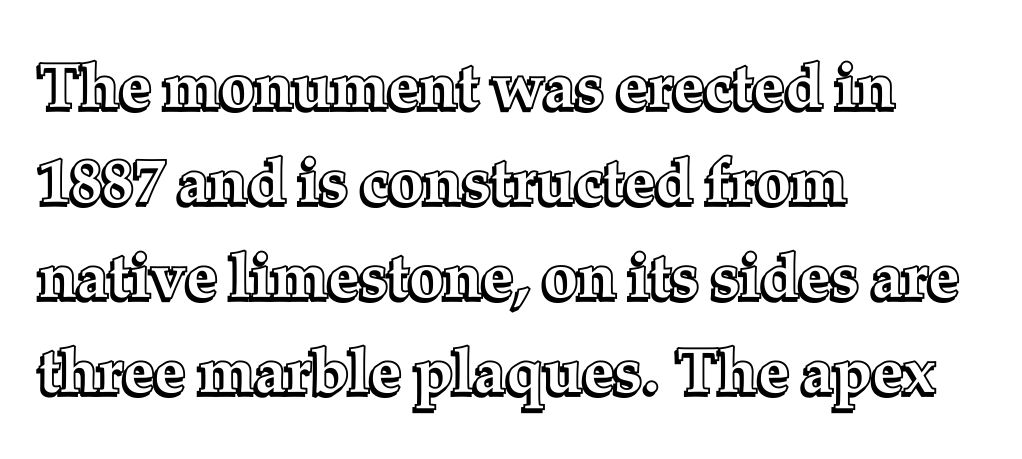
The image shows 63 px text type, upright; set left-aligned, normal line spacing (1.51x), normal letter spacing, not underlined; a medium x-height.
